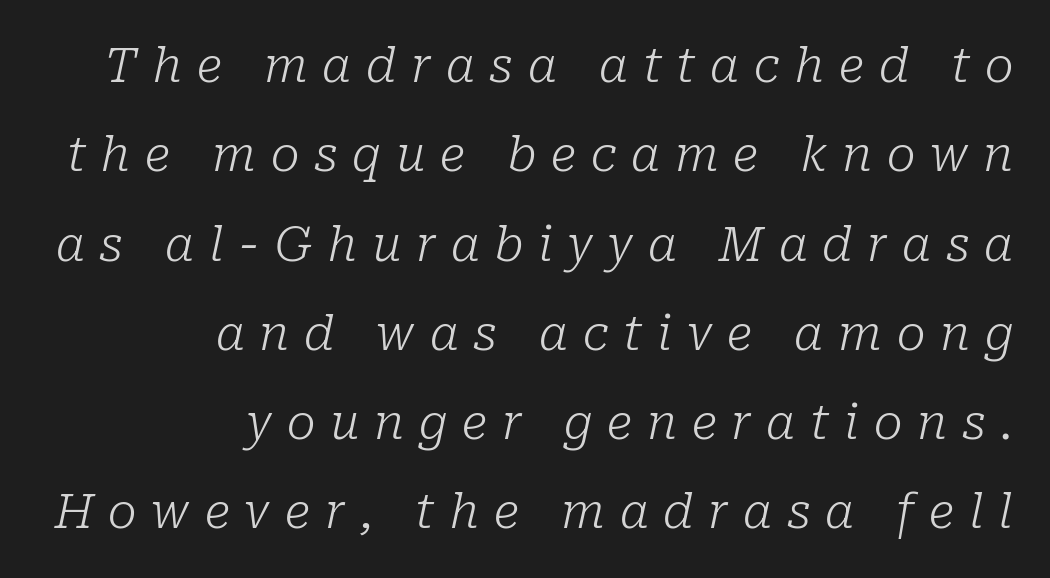
This rendering employs a face with finishing strokes, i.e., a serif. The letters are spread apart with noticeably loose tracking. This sample is right-justified, so line beginnings fall wherever the words allow. No word sits above an underline. On a weight scale, this lands at 450 or below.
